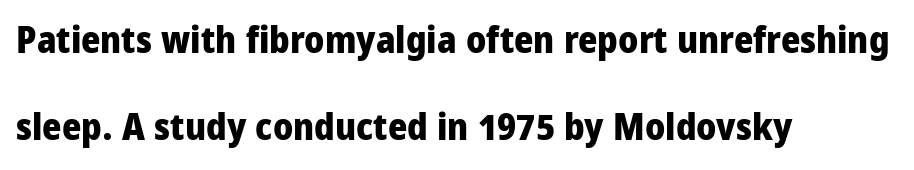
Q: Is the text bold? A: Yes.
Q: Is the text italic (slanted)? A: No, it is upright.
Q: Is the typeface a serif or a sans-serif typeface? A: Sans-serif.
Q: Is the text underlined? A: No.
Q: How is the paragraph aligned? A: Left-aligned.
Q: Is the spacing between letters normal or unusually wide? A: Normal.
Q: Is the spacing between lines tight, normal or loose? A: Loose.
Q: Width (condensed, normal, or wide)? A: Condensed.
Q: Stroke contrast? A: Low.
Q: x-height? A: Large.
Q: Monospaced? A: No.
